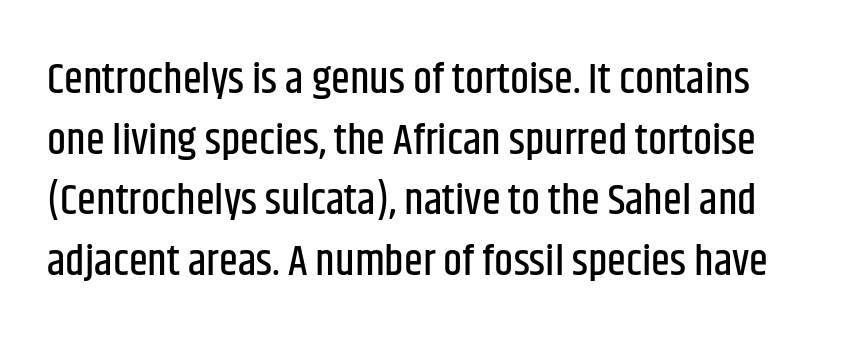
Q: Is the text italic (slanted)? A: No, it is upright.
Q: Is the typeface a serif or a sans-serif typeface? A: Sans-serif.
Q: Is the text underlined? A: No.
Q: Is the spacing between letters normal or unusually wide? A: Normal.
Q: Is the spacing between lines tight, normal or loose? A: Normal.
Q: Width (condensed, normal, or wide)? A: Condensed.
Q: Stroke contrast? A: Low.
Q: x-height? A: Large.
Q: Monospaced? A: No.
